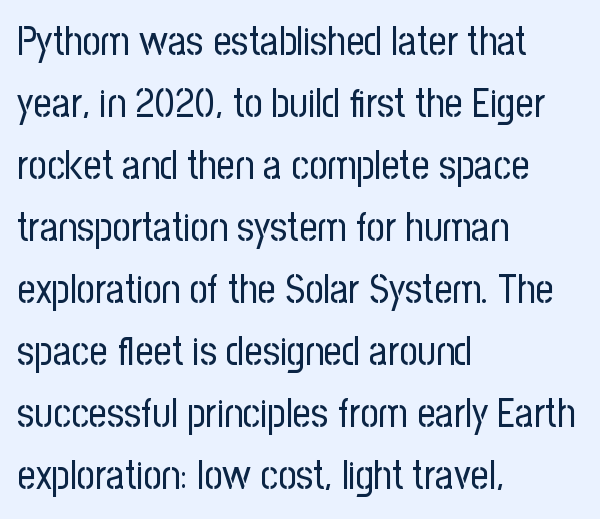
The image shows 40 px regular-weight, condensed sans-serif type, upright; set left-aligned, normal line spacing (1.55x), normal letter spacing, not underlined; low stroke contrast and a medium x-height.
